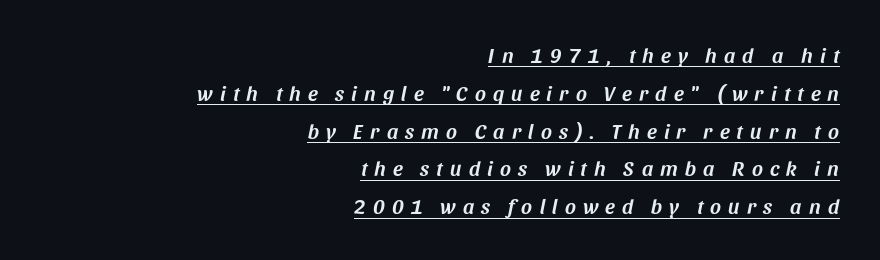
The image shows 21 px text type, italic (leaning right); set right-aligned, line spacing 1.8x, unusually wide letter spacing (+0.34 em), underlined.
